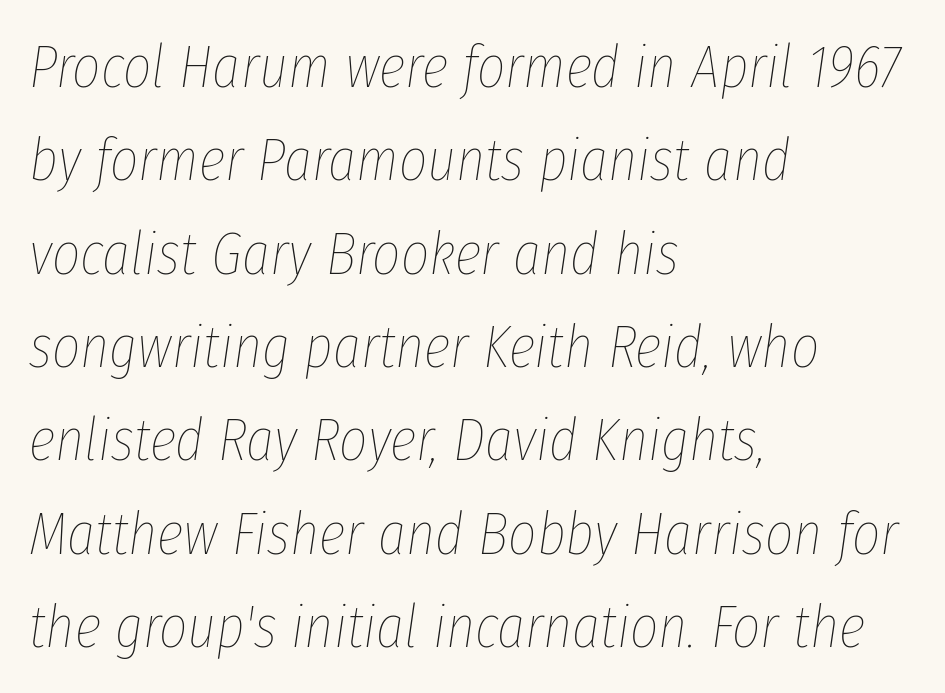
{"italic": "yes", "lean": "right", "slant_degrees": 8, "bold": "no", "weight": "thin", "width": "condensed", "stroke_contrast": "low", "x_height": "medium", "monospaced": "no", "underline": "no", "align": "left", "line_spacing": "normal", "line_spacing_ratio": 1.53, "letter_spacing": "normal", "letter_spacing_em": 0.0, "glyph_px": 61}
